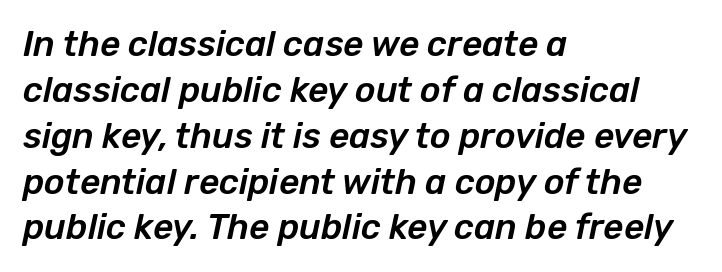
The image shows 35 px text type, italic (leaning right); set left-aligned, normal line spacing (1.31x), normal letter spacing, not underlined; low stroke contrast and a medium x-height.
